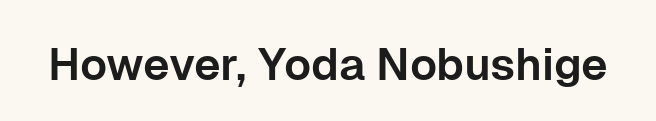
Q: Is the text italic (slanted)? A: No, it is upright.
Q: Is the typeface a serif or a sans-serif typeface? A: Sans-serif.
Q: Is the text underlined? A: No.
Q: Is the spacing between letters normal or unusually wide? A: Normal.
Q: Width (condensed, normal, or wide)? A: Normal.
Q: Stroke contrast? A: Low.
Q: x-height? A: Medium.
Q: Monospaced? A: No.
